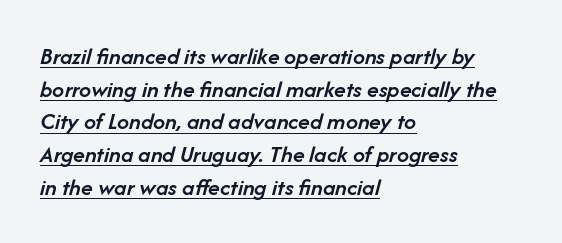
Regular leading. Beneath each row of characters lies a ruled line. Typeset ragged right — the left edge is the straight one. Weight: semibold (demi). The tracking reads as untouched default to a designer's eye. There's an unmistakable incline to the writing here.
